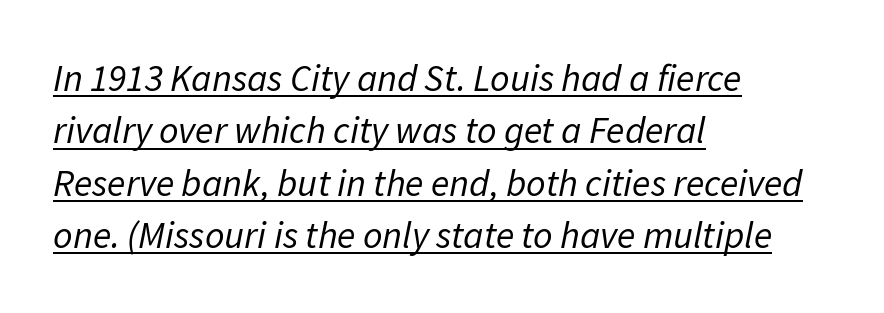
The image shows 38 px regular-weight type, italic (leaning right); set left-aligned, normal line spacing (1.38x), normal letter spacing, underlined; low stroke contrast and a medium x-height.
